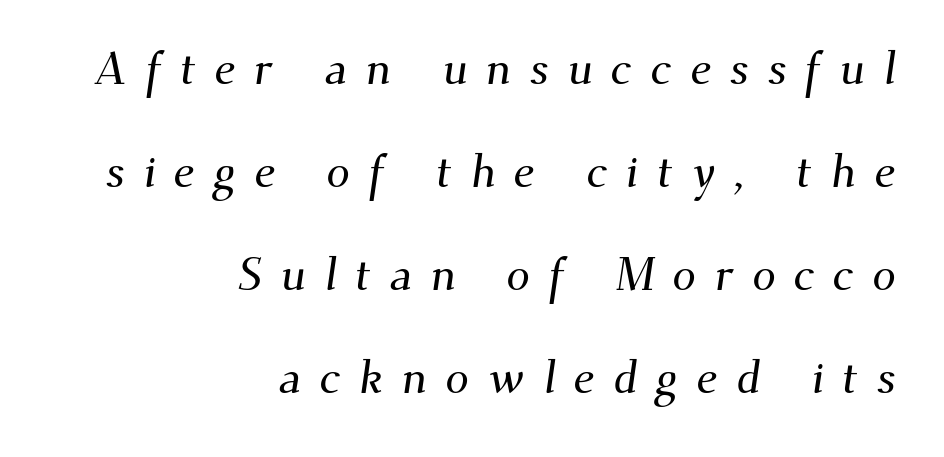
Q: Is the typeface a serif or a sans-serif typeface? A: Serif.
Q: Is the text underlined? A: No.
Q: How is the paragraph aligned? A: Right-aligned.
Q: Is the spacing between letters normal or unusually wide? A: Unusually wide.
Q: Is the spacing between lines tight, normal or loose? A: Loose.
Q: Width (condensed, normal, or wide)? A: Normal.
Q: Stroke contrast? A: Medium.
Q: x-height? A: Small.
Q: Monospaced? A: No.
